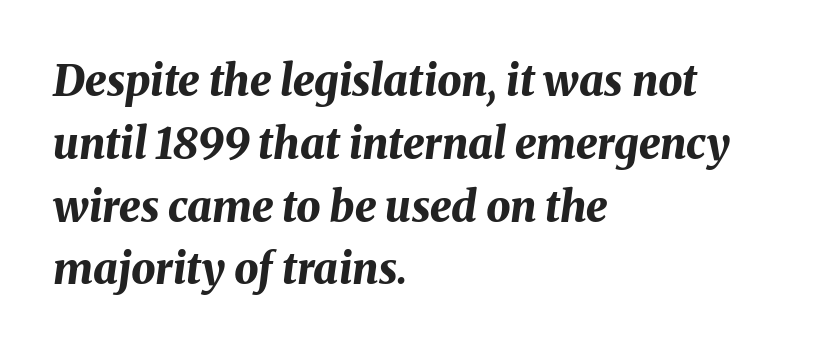
{"italic": "yes", "lean": "right", "slant_degrees": 8, "bold": "yes", "weight": "bold", "width": "normal", "stroke_contrast": "medium", "x_height": "medium", "monospaced": "no", "underline": "no", "align": "left", "line_spacing": "normal", "line_spacing_ratio": 1.46, "letter_spacing": "normal", "letter_spacing_em": 0.0, "glyph_px": 43}
